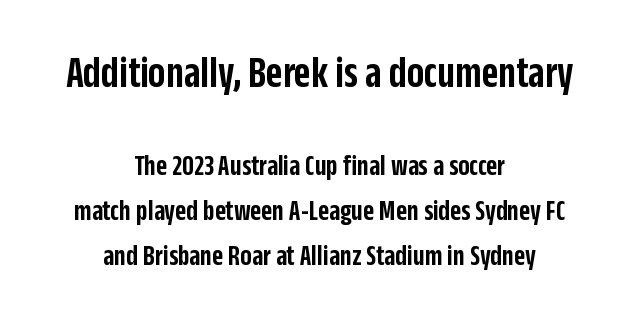
The image shows 45 px semibold, condensed sans-serif type, upright; set centered, normal line spacing (1.5x), normal letter spacing, not underlined; the first (top) block is 1.5x larger; low stroke contrast and a large x-height.
